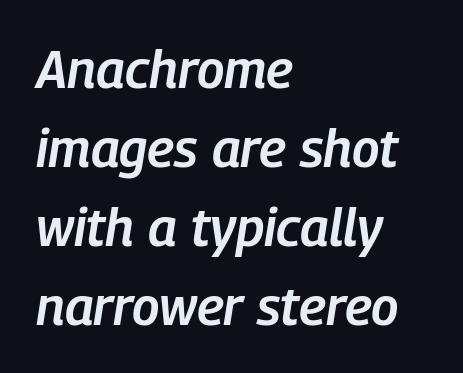
{"italic": "yes", "lean": "right", "slant_degrees": 9, "bold": "semi", "weight": "semibold", "width": "condensed", "stroke_contrast": "low", "x_height": "medium", "monospaced": "no", "underline": "no", "align": "left", "line_spacing": "normal", "line_spacing_ratio": 1.49, "letter_spacing": "normal", "letter_spacing_em": 0.0, "glyph_px": 53}
